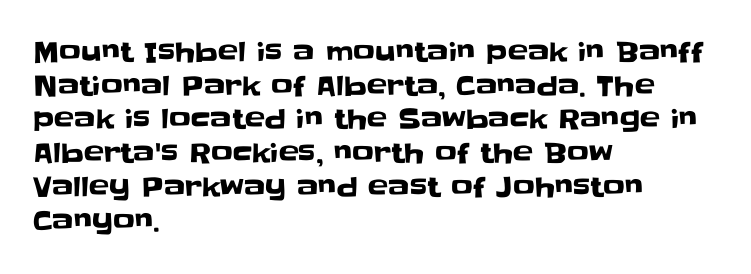
Q: Is the text italic (slanted)? A: No, it is upright.
Q: Is the text underlined? A: No.
Q: How is the paragraph aligned? A: Left-aligned.
Q: Is the spacing between letters normal or unusually wide? A: Normal.
Q: Is the spacing between lines tight, normal or loose? A: Normal.
